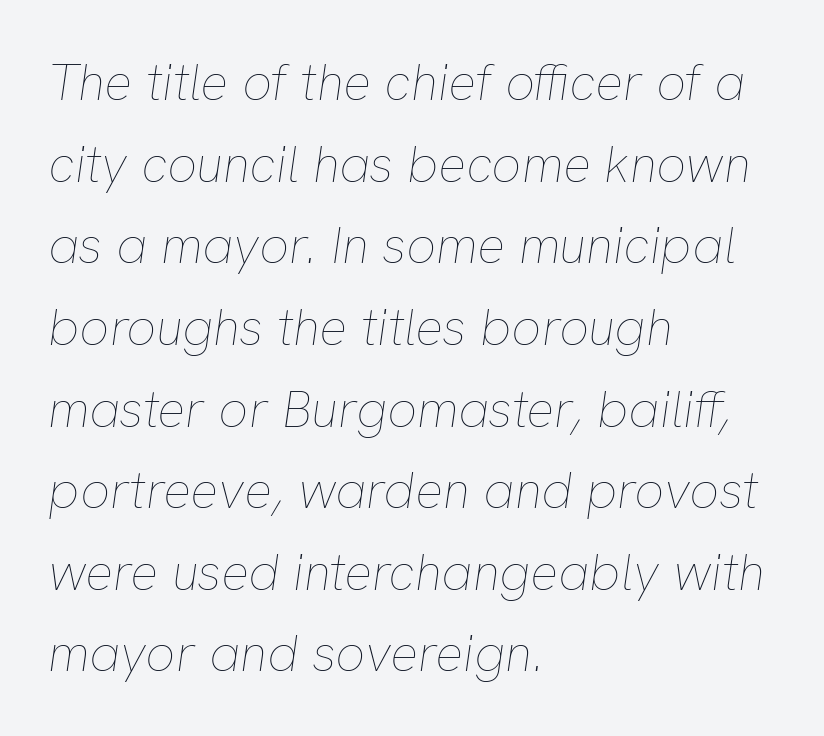
{"italic": "yes", "lean": "right", "slant_degrees": 8, "bold": "no", "weight": "thin", "width": "normal", "stroke_contrast": "low", "x_height": "medium", "monospaced": "no", "underline": "no", "align": "left", "line_spacing": "normal", "line_spacing_ratio": 1.57, "letter_spacing": "normal", "letter_spacing_em": 0.0, "glyph_px": 52}
